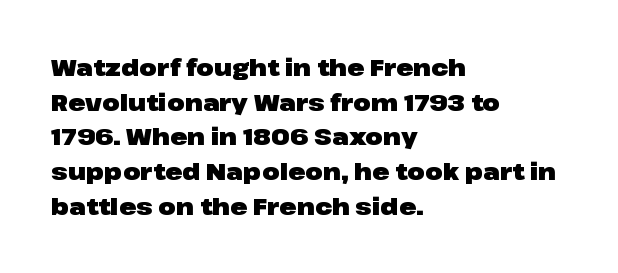
Q: Is the text bold? A: Yes.
Q: Is the text italic (slanted)? A: No, it is upright.
Q: Is the text underlined? A: No.
Q: How is the paragraph aligned? A: Left-aligned.
Q: Is the spacing between letters normal or unusually wide? A: Normal.
Q: Is the spacing between lines tight, normal or loose? A: Normal.
